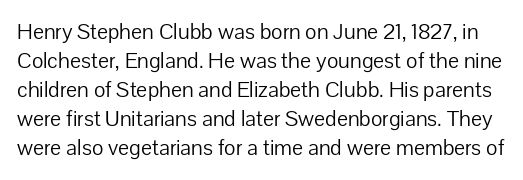
Q: Is the text bold? A: No.
Q: Is the text italic (slanted)? A: No, it is upright.
Q: Is the text underlined? A: No.
Q: Is the spacing between letters normal or unusually wide? A: Normal.
Q: Is the spacing between lines tight, normal or loose? A: Normal.
